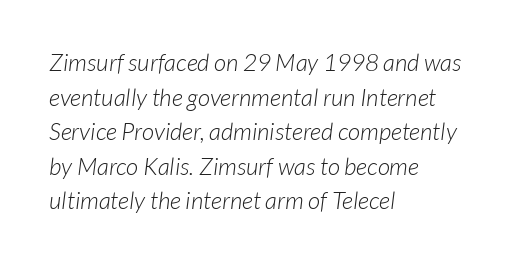
Q: Is the text bold? A: No.
Q: Is the text underlined? A: No.
Q: How is the paragraph aligned? A: Left-aligned.
Q: Is the spacing between letters normal or unusually wide? A: Normal.
Q: Is the spacing between lines tight, normal or loose? A: Normal.
